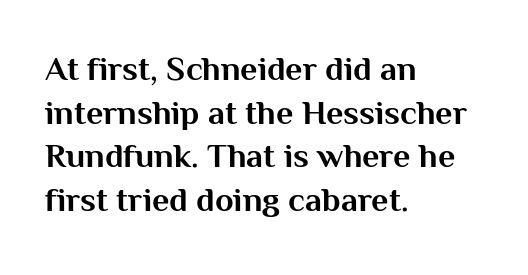
The image shows 34 px bold sans-serif type, upright; set left-aligned, normal line spacing (1.28x), normal letter spacing, not underlined; medium stroke contrast and a medium x-height.
